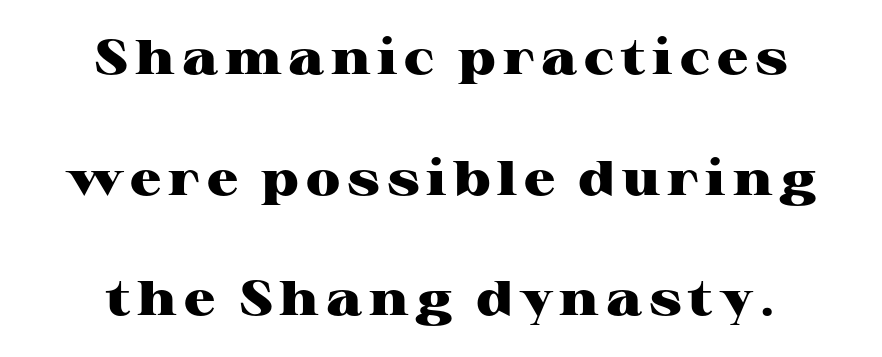
Proportional: the letters do not fall into vertical columns. Small tapered or slab feet sit at the stroke ends, so this counts as serif. The zone under the glyphs is completely vacant. A student would call this center alignment; a typographer would say set centered.
